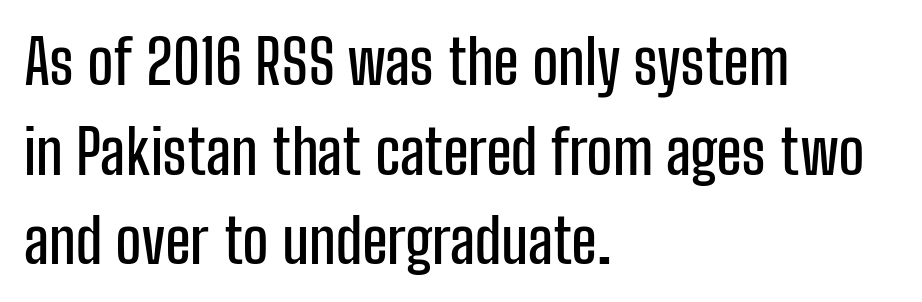
Standard letterfit; no display-style spreading of the glyphs. Has an underline been added? It has not. Is this a sans? Yes — the strokes have no serifs. Is this a fixed-width face? No — the glyphs have proportional, varying widths. Does the leading feel generous? No, just average. Italic? Not at all — the glyphs are vertical.
